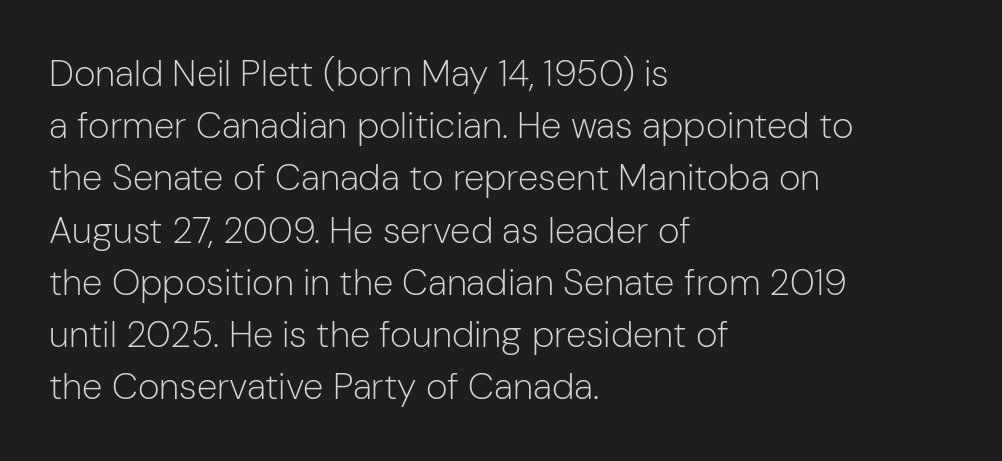
The image shows 37 px light sans-serif type, upright; set left-aligned, normal line spacing (1.41x), normal letter spacing, not underlined; low stroke contrast and a medium x-height.
